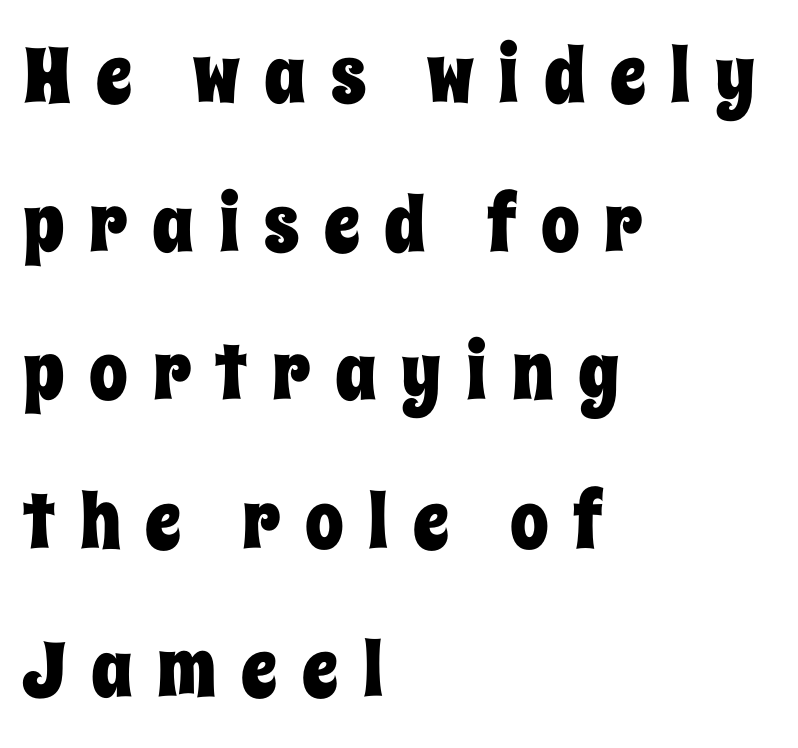
Q: Is the text italic (slanted)? A: No, it is upright.
Q: Is the text underlined? A: No.
Q: How is the paragraph aligned? A: Left-aligned.
Q: Is the spacing between letters normal or unusually wide? A: Unusually wide.
Q: Is the spacing between lines tight, normal or loose? A: Loose.
Q: Width (condensed, normal, or wide)? A: Condensed.
Q: Stroke contrast? A: Low.
Q: x-height? A: Large.
Q: Monospaced? A: No.
